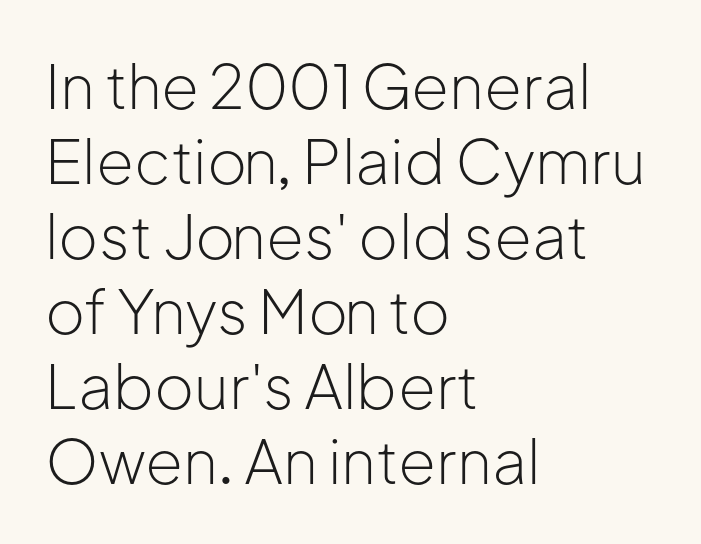
{"serif": "no", "italic": "no", "bold": "no", "weight": "light", "width": "normal", "stroke_contrast": "low", "x_height": "medium", "monospaced": "no", "underline": "no", "align": "left", "line_spacing_ratio": 1.23, "letter_spacing": "normal", "letter_spacing_em": 0.0, "glyph_px": 61}
